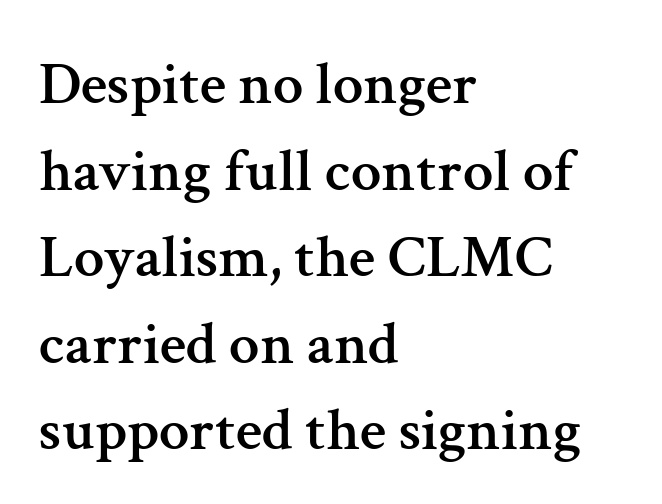
The image shows 61 px serif type, upright; set left-aligned, normal line spacing (1.42x), normal letter spacing, not underlined; medium stroke contrast and a medium x-height.
